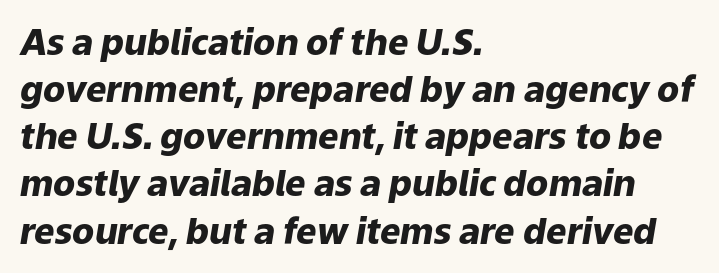
Notice how thick the strokes are: this is what a full bold looks like. Check under the words: just untouched page. Horizontally, the lines are justified to the leading edge only. Observe the ordinary spacing: letters are neighbours, not strangers. The rows are spaced the way most documents space them.
